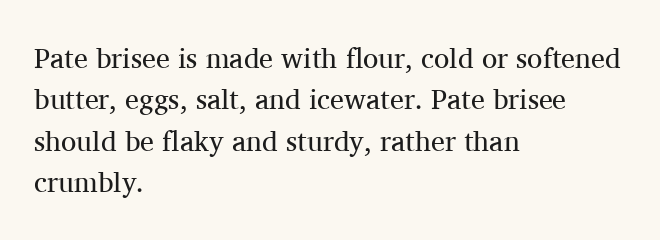
{"serif": "yes", "italic": "no", "bold": "no", "weight": "regular", "width": "normal", "stroke_contrast": "medium", "x_height": "medium", "monospaced": "no", "underline": "no", "align": "left", "line_spacing": "normal", "line_spacing_ratio": 1.48, "letter_spacing": "normal", "letter_spacing_em": 0.0, "glyph_px": 28}
